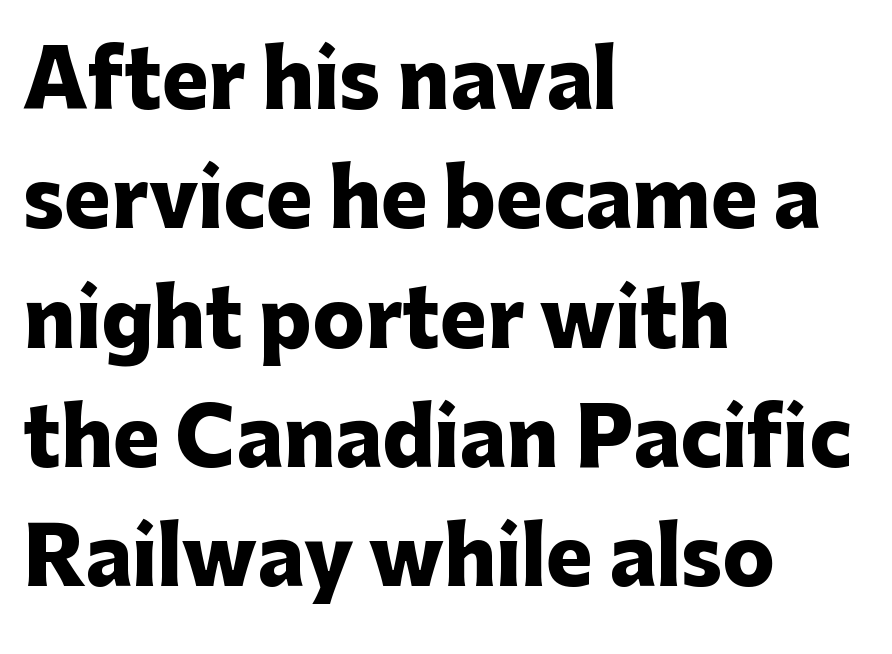
{"serif": "no", "italic": "no", "bold": "yes", "weight": "heavy", "width": "normal", "stroke_contrast": "low", "x_height": "medium", "monospaced": "no", "underline": "no", "align": "left", "line_spacing": "normal", "line_spacing_ratio": 1.53, "letter_spacing": "normal", "letter_spacing_em": 0.0, "glyph_px": 78}
